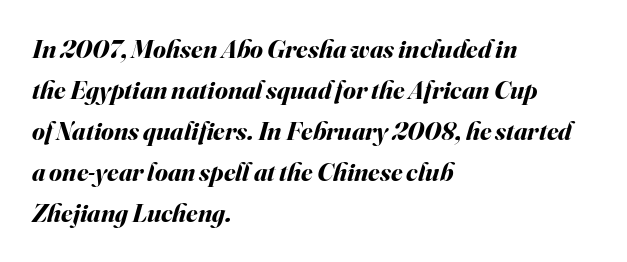
Q: Is the text bold? A: Yes.
Q: Is the text italic (slanted)? A: Yes, it leans right by about 16 degrees.
Q: Is the text underlined? A: No.
Q: How is the paragraph aligned? A: Left-aligned.
Q: Is the spacing between letters normal or unusually wide? A: Normal.
Q: Is the spacing between lines tight, normal or loose? A: Normal.
